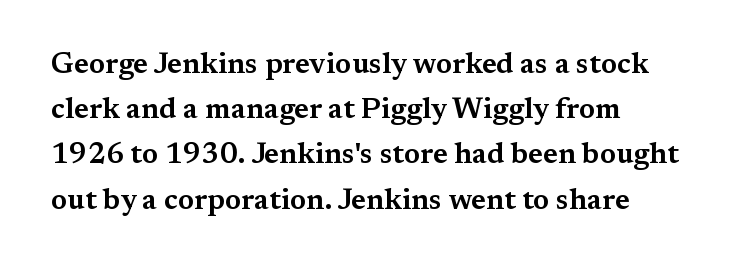
The image shows 29 px wide serif type, upright; set normal line spacing (1.56x), normal letter spacing, not underlined; medium stroke contrast and a medium x-height.
